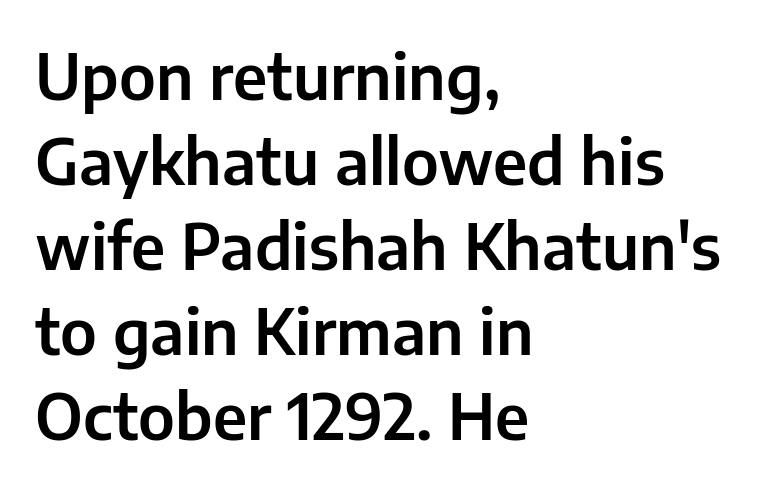
The image shows 63 px sans-serif type, upright; set left-aligned, normal line spacing (1.35x), normal letter spacing, not underlined; low stroke contrast and a medium x-height.
